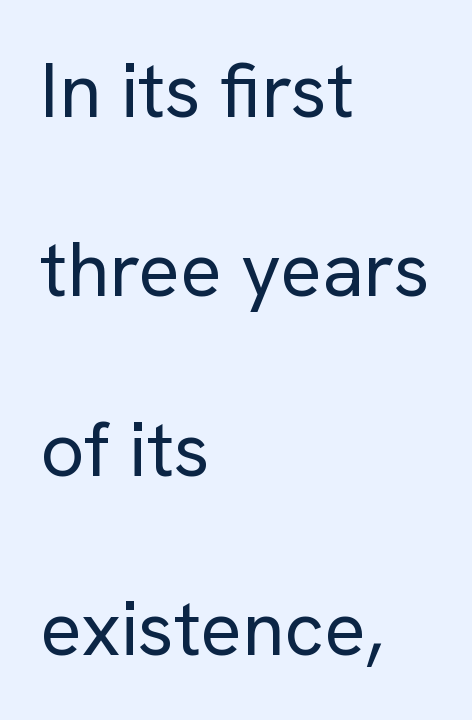
{"serif": "no", "italic": "no", "bold": "no", "weight": "regular", "width": "normal", "stroke_contrast": "low", "x_height": "medium", "monospaced": "no", "underline": "no", "align": "left", "line_spacing": "loose", "line_spacing_ratio": 2.33, "letter_spacing": "normal", "letter_spacing_em": 0.0, "glyph_px": 77}
